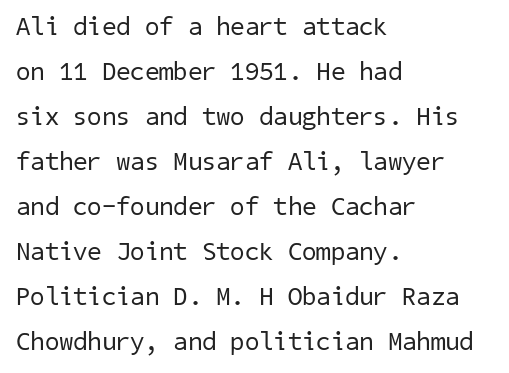
The image shows 26 px text type; set left-aligned, line spacing 1.73x, normal letter spacing, not underlined.
